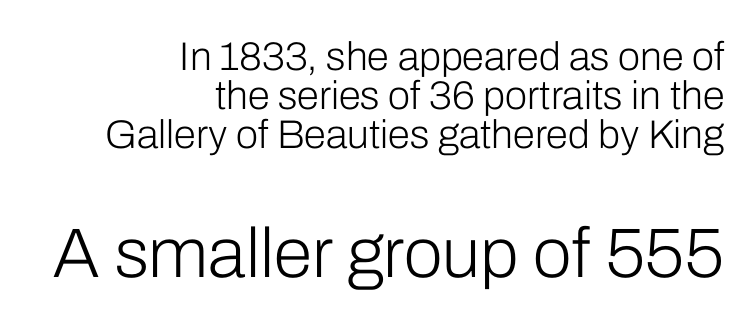
The image shows 70 px light sans-serif type, upright; set right-aligned, tight line spacing (0.98x), normal letter spacing, not underlined; the second (bottom) block is 1.75x larger; low stroke contrast and a medium x-height.
